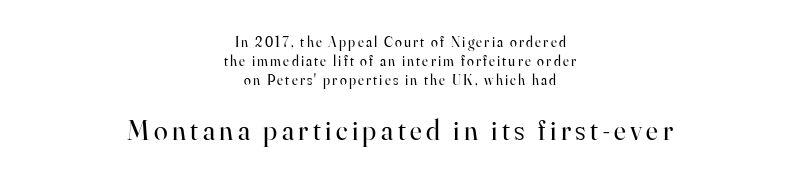
Q: Is the text bold? A: No.
Q: Is the text italic (slanted)? A: No, it is upright.
Q: Is the typeface a serif or a sans-serif typeface? A: Serif.
Q: Is the text underlined? A: No.
Q: How is the paragraph aligned? A: Centered.
Q: Is the spacing between lines tight, normal or loose? A: Normal.
Q: Which block of text is set in a larger size, the first (top) or the second (bottom)? A: The second (bottom) one.
Q: Width (condensed, normal, or wide)? A: Normal.
Q: Stroke contrast? A: High.
Q: x-height? A: Small.
Q: Monospaced? A: No.
